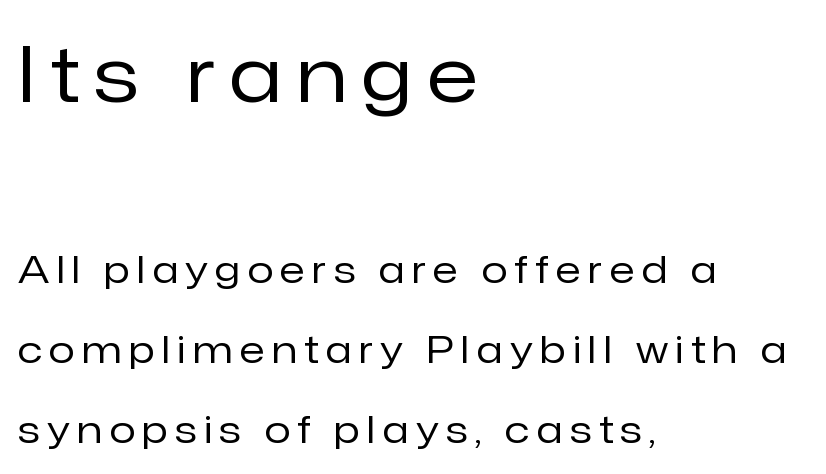
{"serif": "no", "italic": "no", "bold": "no", "weight": "regular", "width": "normal", "stroke_contrast": "low", "x_height": "medium", "monospaced": "no", "underline": "no", "align": "left", "line_spacing": "loose", "line_spacing_ratio": 2.1, "letter_spacing": "wide", "letter_spacing_em": 0.2, "larger_block": "first", "size_ratio": 2.03, "glyph_px": 77}
